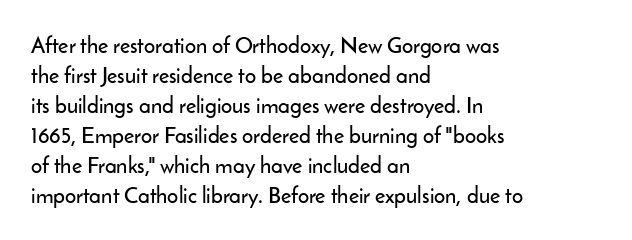
Q: Is the text italic (slanted)? A: No, it is upright.
Q: Is the text underlined? A: No.
Q: How is the paragraph aligned? A: Left-aligned.
Q: Is the spacing between letters normal or unusually wide? A: Normal.
Q: Is the spacing between lines tight, normal or loose? A: Normal.
